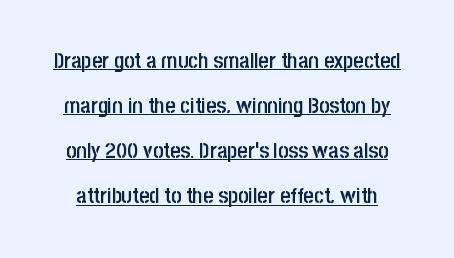
A baseline rule has been typeset under these characters. The typography opts for an upright posture over an oblique one. Set as a demibold, roughly 600 on the weight scale. The rendering keeps characters at their native spacing. Successive baselines arrive slowly, with a big drop between each.
